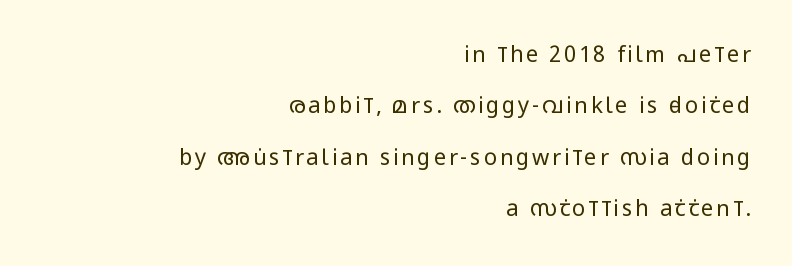
Q: Is the text bold? A: No.
Q: Is the text italic (slanted)? A: No, it is upright.
Q: Is the text underlined? A: No.
Q: How is the paragraph aligned? A: Right-aligned.
Q: Is the spacing between lines tight, normal or loose? A: Loose.
